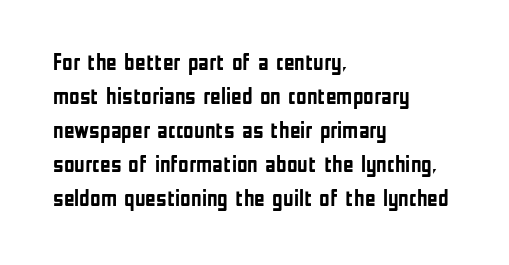
{"italic": "no", "bold": "yes", "underline": "no", "align": "left", "line_spacing": "normal", "line_spacing_ratio": 1.48, "letter_spacing": "normal", "letter_spacing_em": 0.0, "glyph_px": 23}
